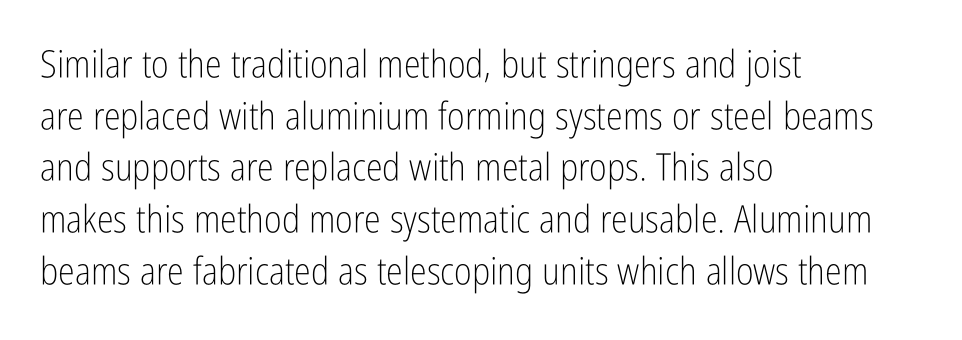
Q: Is the text bold? A: No.
Q: Is the text italic (slanted)? A: No, it is upright.
Q: Is the typeface a serif or a sans-serif typeface? A: Sans-serif.
Q: Is the text underlined? A: No.
Q: How is the paragraph aligned? A: Left-aligned.
Q: Is the spacing between letters normal or unusually wide? A: Normal.
Q: Is the spacing between lines tight, normal or loose? A: Normal.
Q: Width (condensed, normal, or wide)? A: Condensed.
Q: Stroke contrast? A: Low.
Q: x-height? A: Medium.
Q: Monospaced? A: No.
